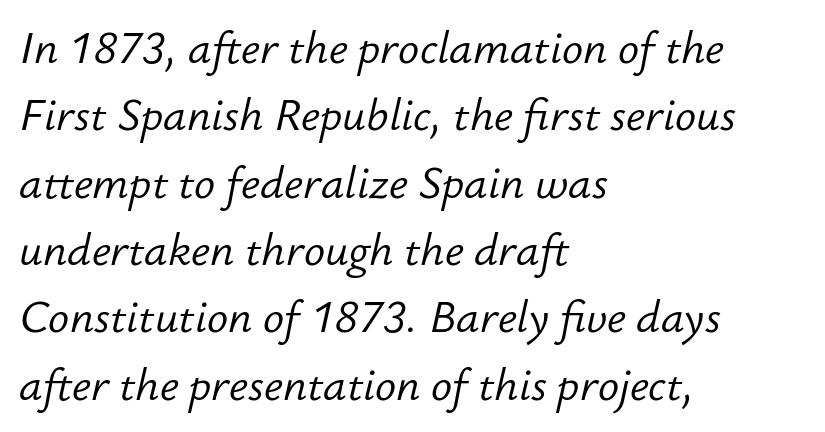
Compared with typical paragraphs, the rows here are spaced about the same. You can tell it's italic because the verticals aren't actually vertical. Descenders are the only things crossing below the line. There is no visible air inserted between adjacent glyphs.
